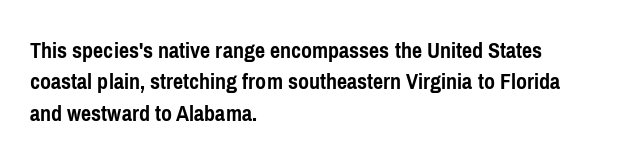
The image shows 24 px bold type, upright; set left-aligned, normal line spacing (1.31x), normal letter spacing, not underlined.
